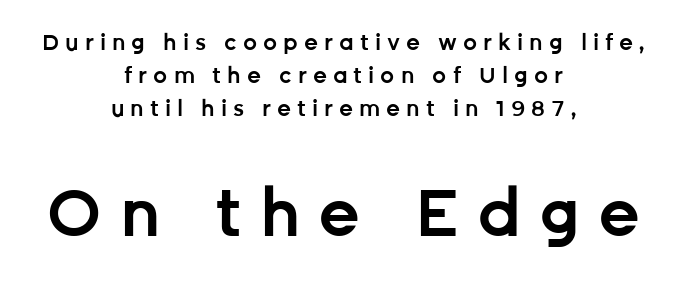
Q: Is the text bold? A: Semi-bold.
Q: Is the text italic (slanted)? A: No, it is upright.
Q: Is the typeface a serif or a sans-serif typeface? A: Sans-serif.
Q: Is the text underlined? A: No.
Q: How is the paragraph aligned? A: Centered.
Q: Is the spacing between letters normal or unusually wide? A: Unusually wide.
Q: Is the spacing between lines tight, normal or loose? A: Normal.
Q: Which block of text is set in a larger size, the first (top) or the second (bottom)? A: The second (bottom) one.
Q: Width (condensed, normal, or wide)? A: Normal.
Q: Stroke contrast? A: Low.
Q: x-height? A: Medium.
Q: Monospaced? A: No.
